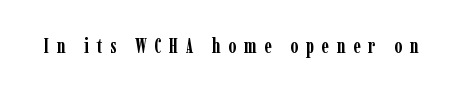
{"italic": "no", "bold": "yes", "underline": "no", "letter_spacing": "wide", "letter_spacing_em": 0.38, "glyph_px": 20}
